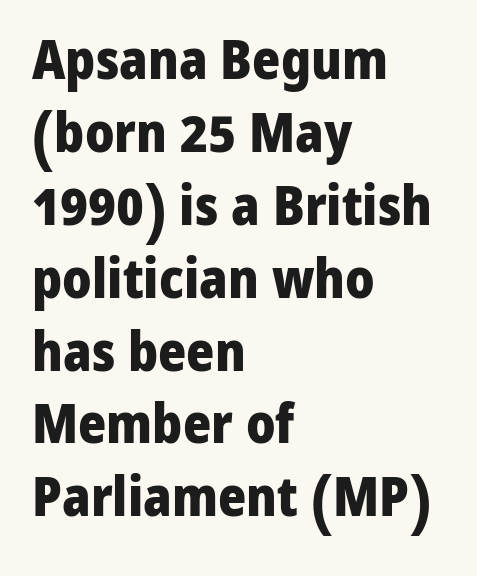
Q: Is the text bold? A: Yes.
Q: Is the text italic (slanted)? A: No, it is upright.
Q: Is the typeface a serif or a sans-serif typeface? A: Sans-serif.
Q: Is the text underlined? A: No.
Q: How is the paragraph aligned? A: Left-aligned.
Q: Is the spacing between letters normal or unusually wide? A: Normal.
Q: Is the spacing between lines tight, normal or loose? A: Normal.
Q: Width (condensed, normal, or wide)? A: Normal.
Q: Stroke contrast? A: Low.
Q: x-height? A: Medium.
Q: Monospaced? A: No.
